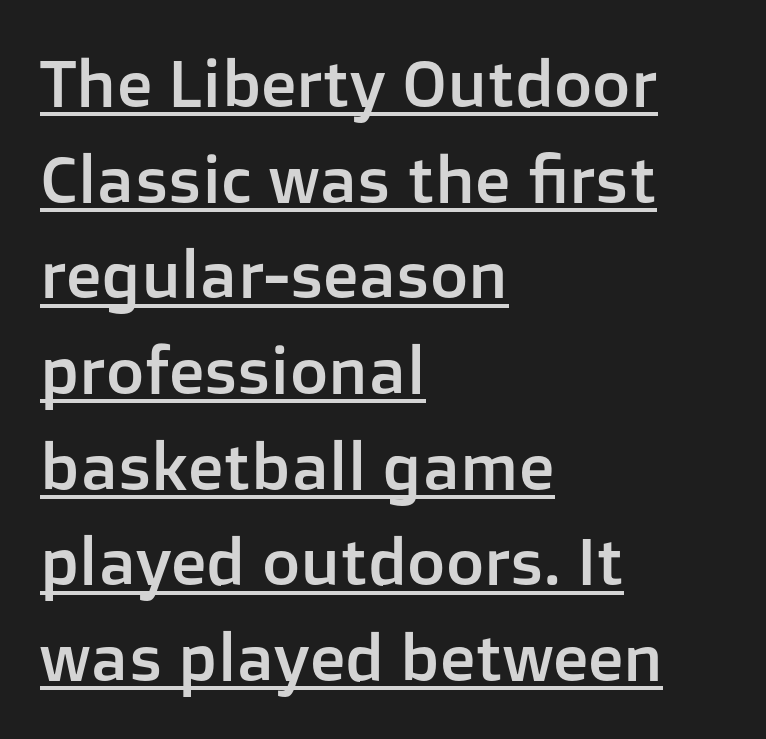
Spacing verdict: proportional, widths tailored to each character. Honestly, the underline is the first thing you notice here. This sample uses plain, unmodified letter spacing. The text was rendered using a sans face with plain stroke endings. Baseline-to-baseline distance is the conventional proportion of letter height. Quick note: not italic, upright.
